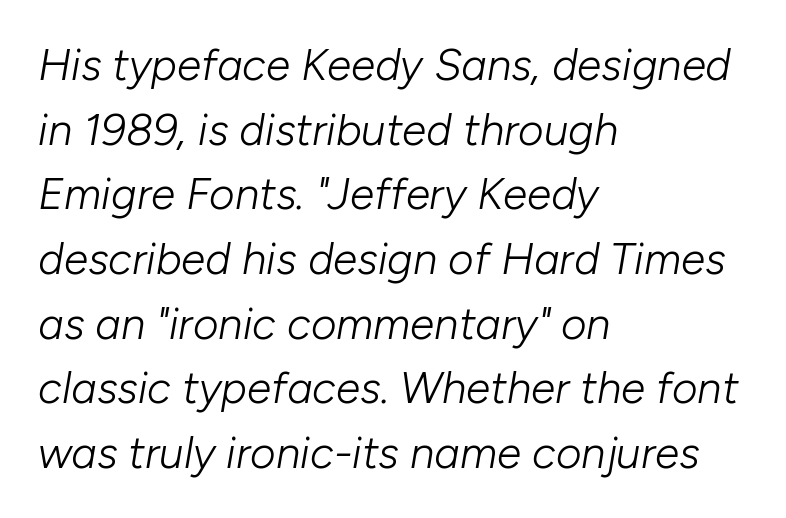
Q: Is the text bold? A: No.
Q: Is the text italic (slanted)? A: Yes, it leans right by about 10 degrees.
Q: Is the text underlined? A: No.
Q: How is the paragraph aligned? A: Left-aligned.
Q: Is the spacing between letters normal or unusually wide? A: Normal.
Q: Is the spacing between lines tight, normal or loose? A: Normal.
Q: Width (condensed, normal, or wide)? A: Normal.
Q: Stroke contrast? A: Low.
Q: x-height? A: Medium.
Q: Monospaced? A: No.
